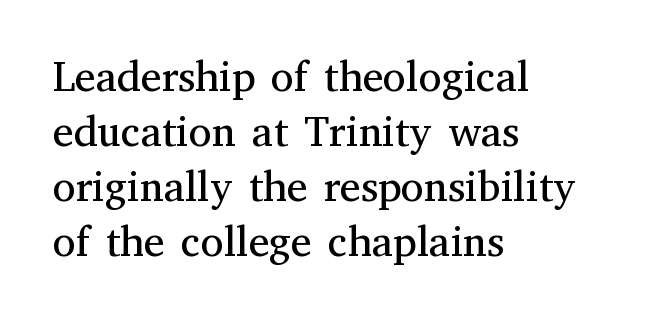
Q: Is the text bold? A: No.
Q: Is the text italic (slanted)? A: No, it is upright.
Q: Is the typeface a serif or a sans-serif typeface? A: Serif.
Q: Is the text underlined? A: No.
Q: How is the paragraph aligned? A: Left-aligned.
Q: Is the spacing between letters normal or unusually wide? A: Normal.
Q: Is the spacing between lines tight, normal or loose? A: Normal.
Q: Width (condensed, normal, or wide)? A: Normal.
Q: Stroke contrast? A: Medium.
Q: x-height? A: Medium.
Q: Monospaced? A: No.
